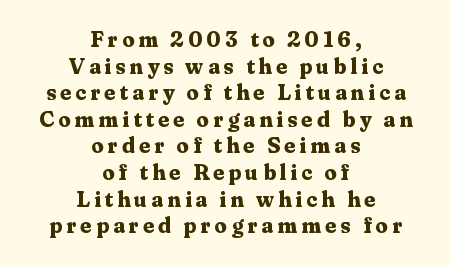
The rendering positions every line midway between the sides. A clean baseline with only descenders dipping below it. Compared with an ordinary text face, these strokes are far heavier — a full bold. The axis of the letterforms is exactly vertical.
